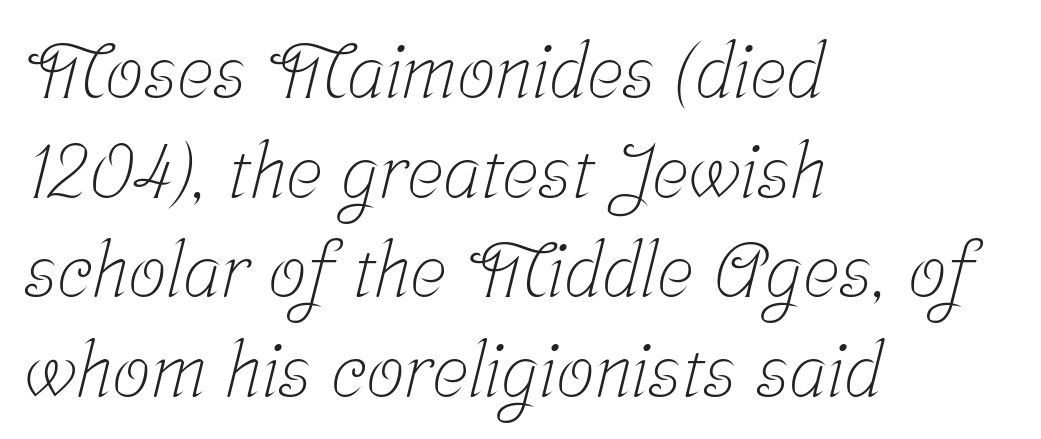
{"serif": "yes", "bold": "no", "weight": "light", "width": "condensed", "stroke_contrast": "low", "x_height": "medium", "monospaced": "no", "underline": "no", "align": "left", "line_spacing": "normal", "line_spacing_ratio": 1.31, "letter_spacing": "normal", "letter_spacing_em": 0.0, "glyph_px": 76}
